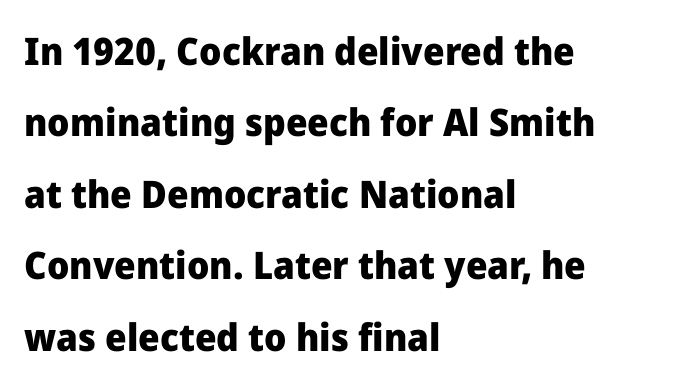
The image shows 38 px heavy sans-serif type, upright; set left-aligned, line spacing 1.88x, normal letter spacing, not underlined; low stroke contrast and a medium x-height.
